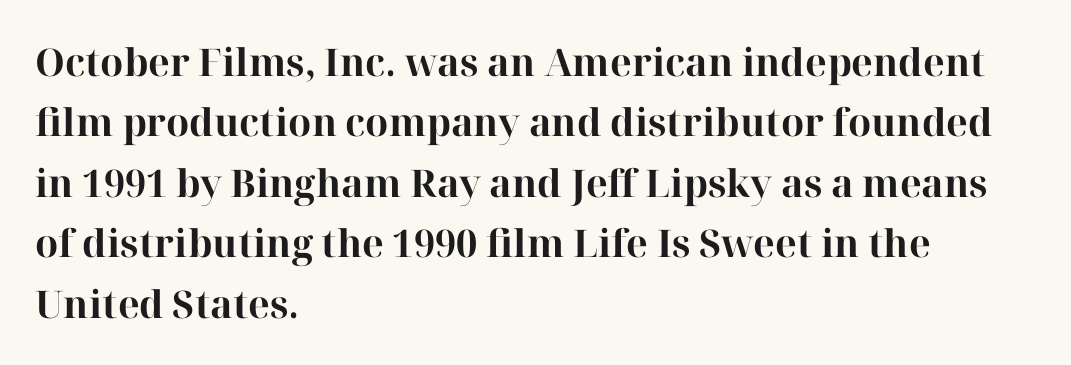
Q: Is the text bold? A: Yes.
Q: Is the text italic (slanted)? A: No, it is upright.
Q: Is the typeface a serif or a sans-serif typeface? A: Serif.
Q: Is the text underlined? A: No.
Q: How is the paragraph aligned? A: Left-aligned.
Q: Is the spacing between letters normal or unusually wide? A: Normal.
Q: Is the spacing between lines tight, normal or loose? A: Normal.
Q: Width (condensed, normal, or wide)? A: Normal.
Q: Stroke contrast? A: High.
Q: x-height? A: Medium.
Q: Monospaced? A: No.
